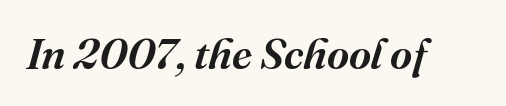
The image shows 43 px serif type, italic (leaning right); set normal letter spacing, not underlined; medium stroke contrast and a medium x-height.
